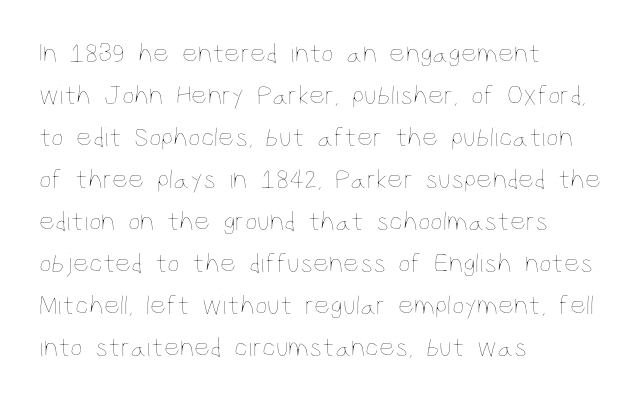
Q: Is the text bold? A: No.
Q: Is the text italic (slanted)? A: No, it is upright.
Q: Is the text underlined? A: No.
Q: How is the paragraph aligned? A: Left-aligned.
Q: Is the spacing between letters normal or unusually wide? A: Normal.
Q: Is the spacing between lines tight, normal or loose? A: Normal.
Q: Width (condensed, normal, or wide)? A: Condensed.
Q: Stroke contrast? A: Low.
Q: x-height? A: Large.
Q: Monospaced? A: No.
